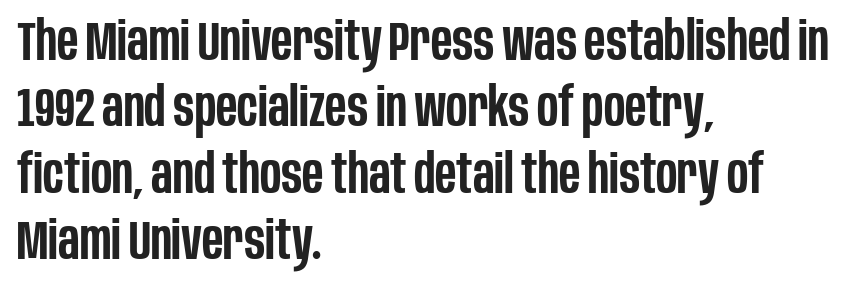
This sample has the flowing, uneven cadence of proportional lettering. The space beneath each line is pristine and unruled. A typesetter would call this zero additional tracking. Notice how the passage keeps a crisp vertical edge on the left only. A sans-serif font was chosen for this passage. This is the regular roman posture of the typeface.
